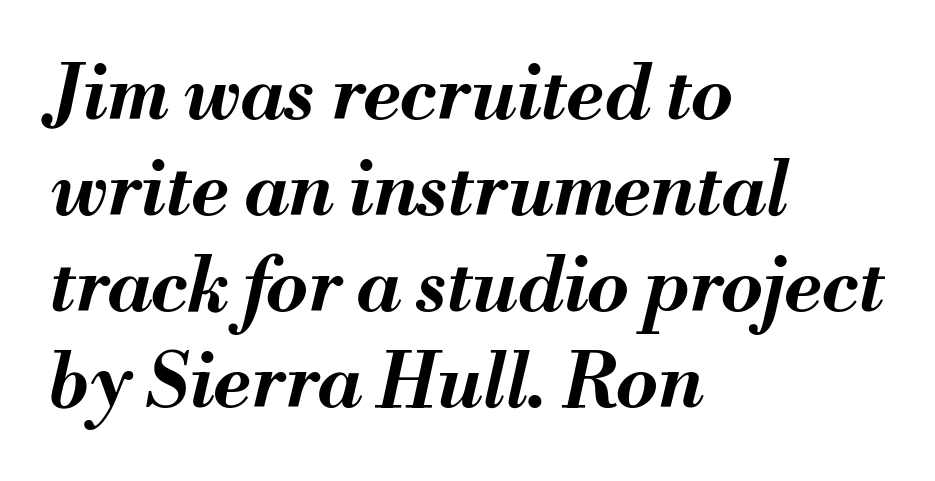
{"italic": "yes", "lean": "right", "slant_degrees": 13, "bold": "yes", "weight": "bold", "width": "normal", "stroke_contrast": "medium", "x_height": "small", "monospaced": "no", "underline": "no", "align": "left", "line_spacing": "normal", "line_spacing_ratio": 1.28, "letter_spacing": "normal", "letter_spacing_em": 0.0, "glyph_px": 75}
